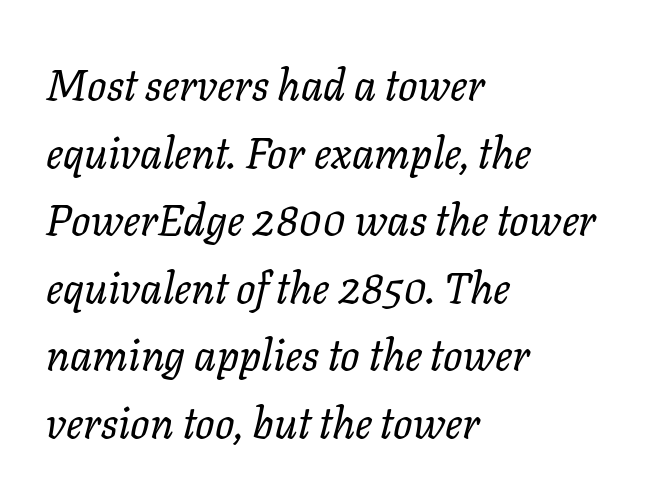
{"italic": "yes", "lean": "right", "slant_degrees": 11, "bold": "no", "weight": "regular", "width": "normal", "stroke_contrast": "low", "x_height": "medium", "monospaced": "no", "underline": "no", "align": "left", "line_spacing": "normal", "line_spacing_ratio": 1.57, "letter_spacing": "normal", "letter_spacing_em": 0.0, "glyph_px": 43}
